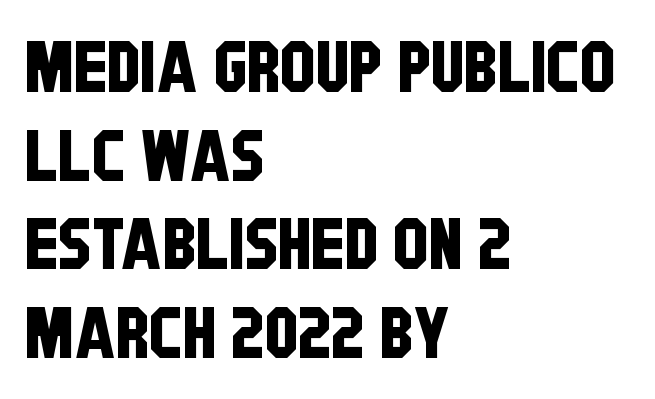
Bare-footed words on every line. You could not count columns in this text — the font is proportionally spaced. If you drew a ruler down the left edge, every line would touch it. To sum up the face: it is a sans, with no serifs.
